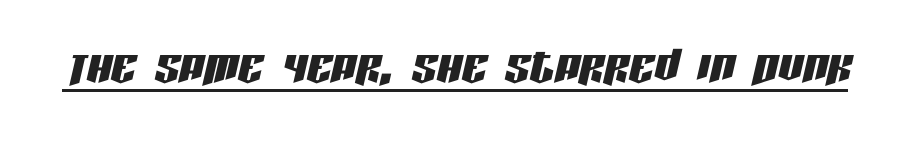
Q: Is the text italic (slanted)? A: Yes, it leans right by about 13 degrees.
Q: Is the text underlined? A: Yes.
Q: Is the spacing between letters normal or unusually wide? A: Normal.
Q: Width (condensed, normal, or wide)? A: Condensed.
Q: Stroke contrast? A: Low.
Q: x-height? A: Large.
Q: Monospaced? A: No.
